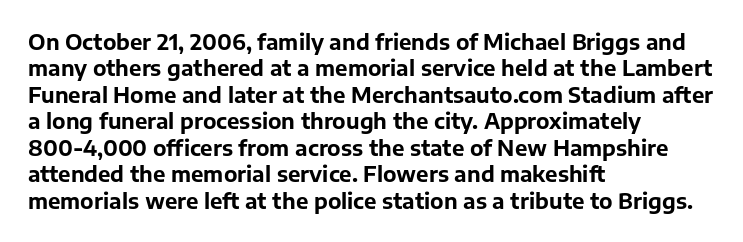
{"italic": "no", "bold": "yes", "underline": "no", "align": "left", "line_spacing": "normal", "line_spacing_ratio": 1.26, "letter_spacing": "normal", "letter_spacing_em": 0.0, "glyph_px": 21}
